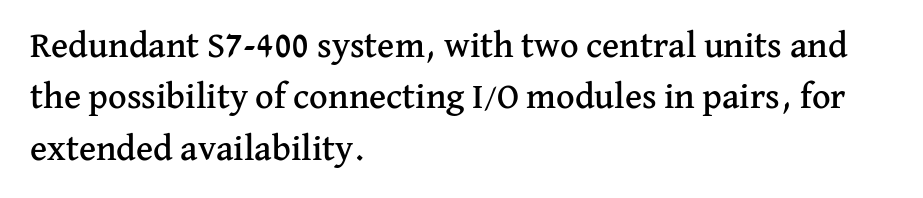
Leading matches the norm, producing a regular column. The zone under the glyphs is completely vacant. Does the type have serifs? Yes, each stem ends in a small foot. The rendering uses natural spacing where letterforms have individual widths. Casual observation: everything's shoved over to the left. No extra tracking has been applied to these lines.
